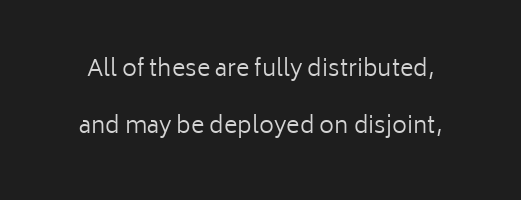
This is roman type, the default non-slanted kind. A typesetter would call this leading open, well beyond the default. Nobody touched the tracking dial on this one. The weight tops out at a normal text grade. Descenders are the only things crossing below the line.
